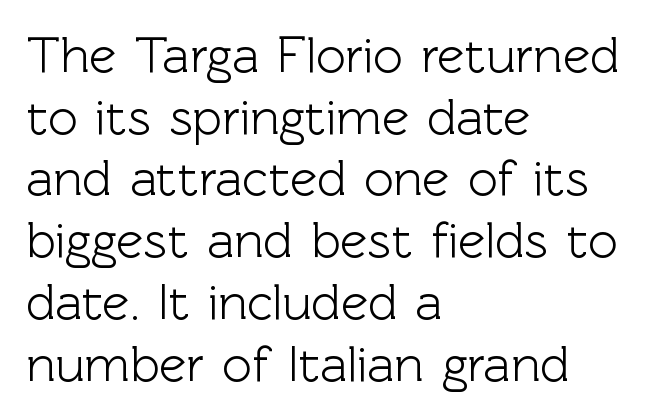
Note: no serifs on the glyphs. These lines were composed using upright roman letters. Here the designer chose a conventional face with non-uniform glyph widths. The gaps between neighbouring characters are ordinary and unremarkable.
